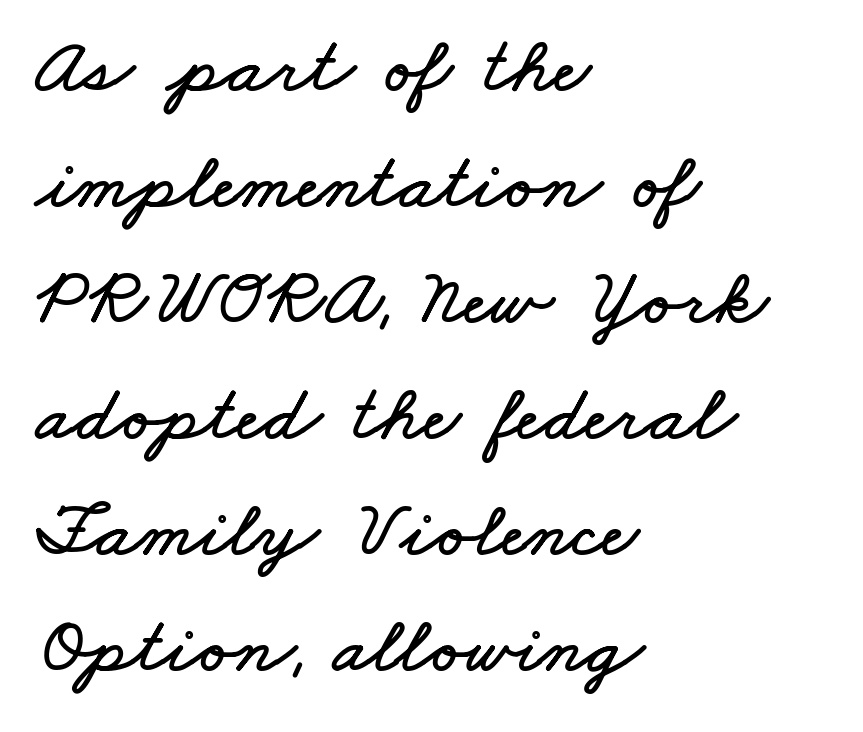
If you drew a ruler down the left edge, every line would touch it. Line spacing here is normal. Look at the tracking — it's just the regular setting, nothing added. Spacing verdict: proportional, widths tailored to each character. Check under the words: just untouched page.
